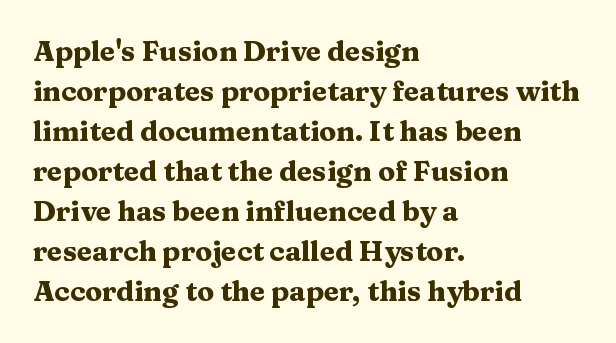
The image shows 28 px heavy, wide serif type, upright; set left-aligned, normal line spacing (1.43x), normal letter spacing, not underlined; medium stroke contrast and a medium x-height.
